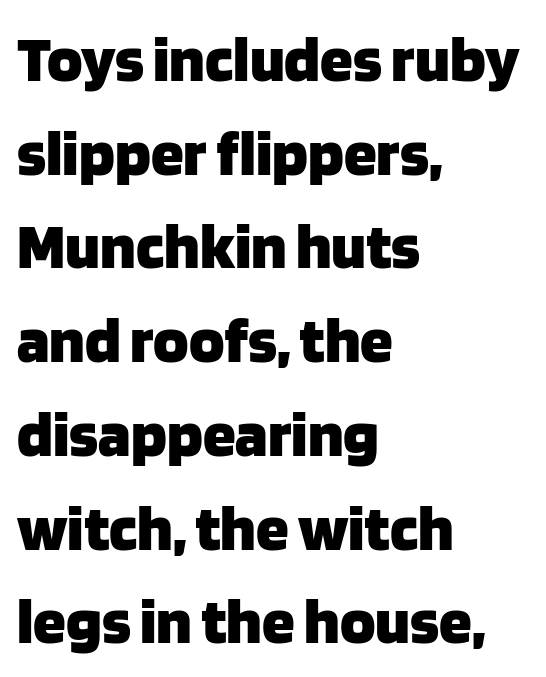
The image shows 66 px heavy sans-serif type, upright; set left-aligned, normal line spacing (1.42x), normal letter spacing, not underlined; low stroke contrast and a large x-height.
